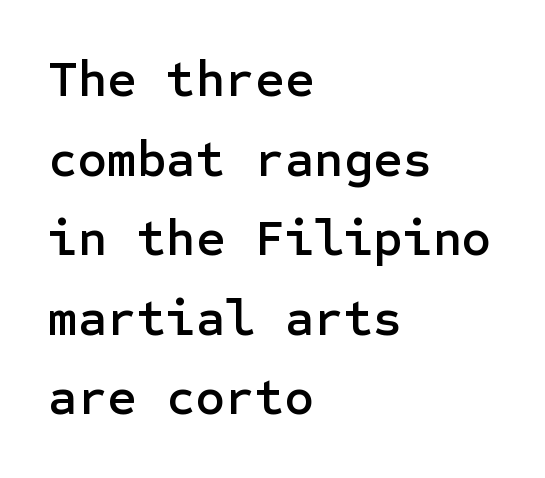
The space directly below the letters is spotless. You can tell from the bare stems that sans-serif type was used. Characters remain perfectly vertical along every line. These lines keep a tight, regular rhythm from letter to letter. Horizontal bands of white between lines are of average thickness.
